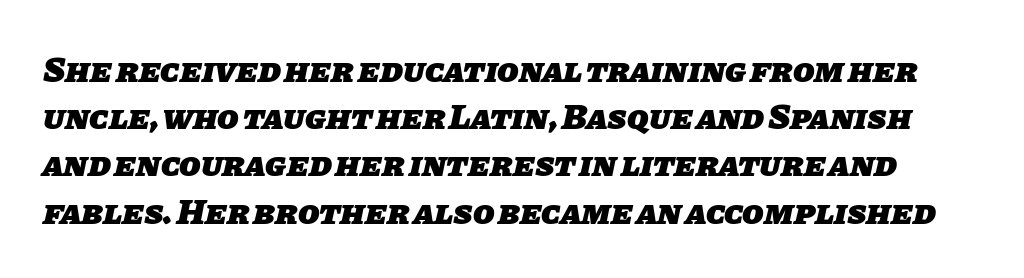
Clear beneath every line of the passage. The letters advance in unequal steps, a hallmark of proportional type. Thick stems and heavy bowls — unmistakably bold. Words appear dense and cohesive because spacing is normal. The line-height multiplier appears to be the usual default.
